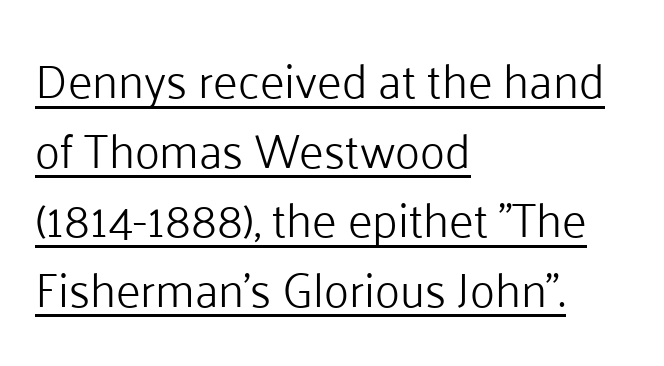
Varying glyph widths throughout — classic text-font behaviour. The letterforms sit shoulder to shoulder at normal distance. Students, observe the line beneath the letters — that is underlining. The setting favours the left margin, as ordinary paragraphs usually do. The rendering uses a moderate line-height, typical for paragraphs. Each letter's strokes conclude bluntly, with no projecting serifs.
